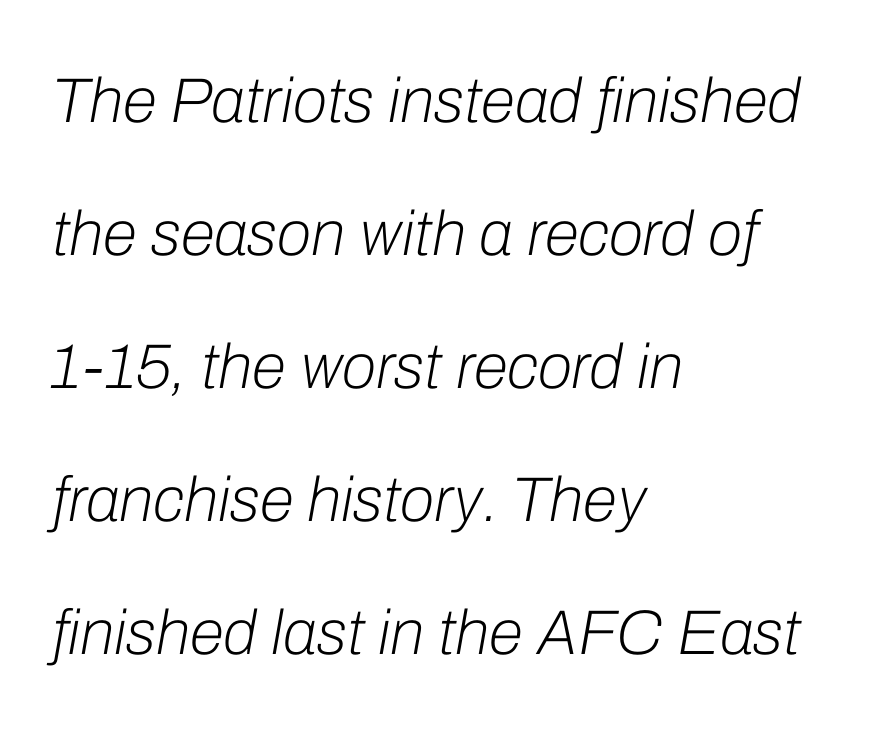
{"italic": "yes", "lean": "right", "slant_degrees": 10, "bold": "no", "weight": "light", "width": "normal", "stroke_contrast": "low", "x_height": "medium", "monospaced": "no", "underline": "no", "align": "left", "line_spacing": "loose", "line_spacing_ratio": 2.11, "letter_spacing": "normal", "letter_spacing_em": 0.0, "glyph_px": 63}
